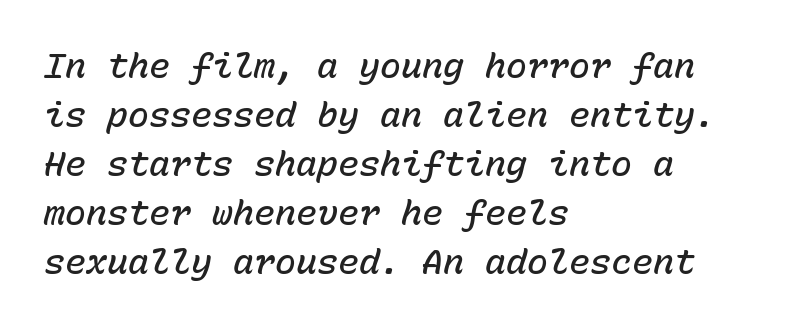
Q: Is the text bold? A: Semi-bold.
Q: Is the text italic (slanted)? A: Yes, it leans right by about 15 degrees.
Q: Is the text underlined? A: No.
Q: How is the paragraph aligned? A: Left-aligned.
Q: Is the spacing between letters normal or unusually wide? A: Normal.
Q: Is the spacing between lines tight, normal or loose? A: Normal.
Q: Width (condensed, normal, or wide)? A: Normal.
Q: Stroke contrast? A: Low.
Q: x-height? A: Medium.
Q: Monospaced? A: Yes.
